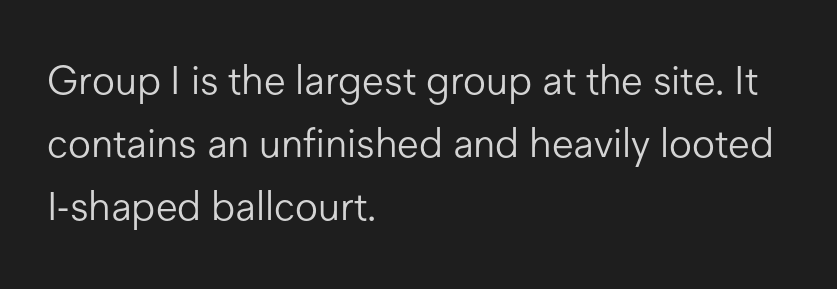
The image shows 40 px light sans-serif type, upright; set left-aligned, normal line spacing (1.57x), normal letter spacing, not underlined; low stroke contrast and a medium x-height.
